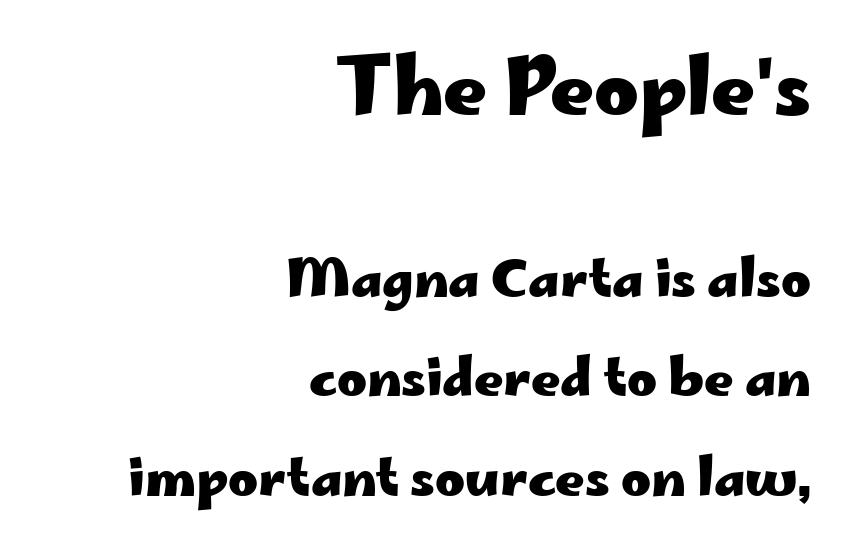
Q: Is the text bold? A: Yes.
Q: Is the text italic (slanted)? A: No, it is upright.
Q: Is the typeface a serif or a sans-serif typeface? A: Sans-serif.
Q: Is the text underlined? A: No.
Q: How is the paragraph aligned? A: Right-aligned.
Q: Is the spacing between letters normal or unusually wide? A: Normal.
Q: Is the spacing between lines tight, normal or loose? A: Loose.
Q: Which block of text is set in a larger size, the first (top) or the second (bottom)? A: The first (top) one.
Q: Width (condensed, normal, or wide)? A: Wide.
Q: Stroke contrast? A: Low.
Q: x-height? A: Small.
Q: Monospaced? A: No.
